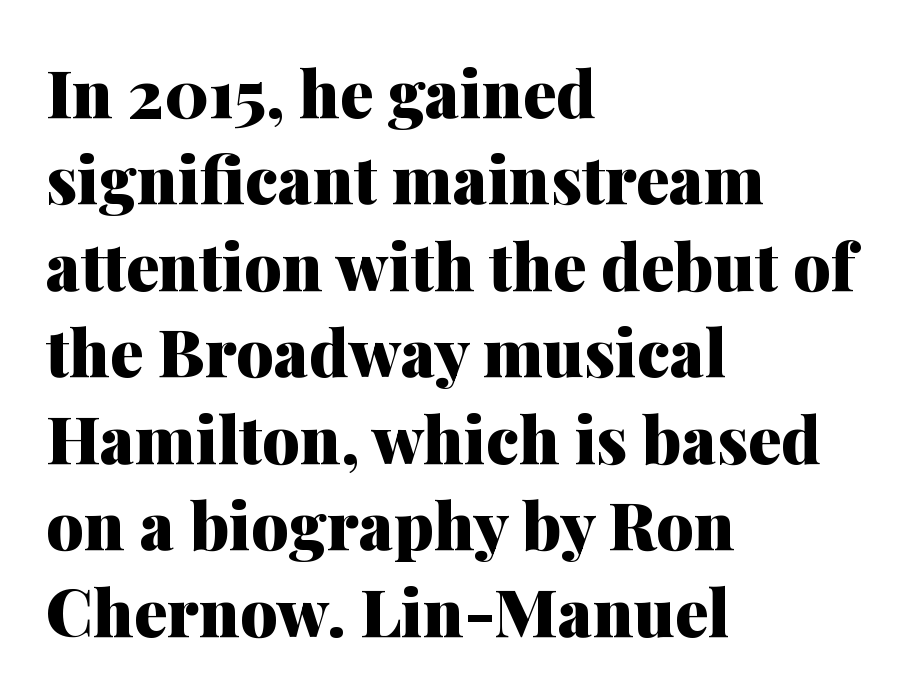
Beneath every word, the page is bare. A student would call this left alignment; a typographer would say flush left, rag right. The letters carry serifs — small finishing strokes at the ends of their stems. This sample has the flowing, uneven cadence of proportional lettering. Plenty of ink on the page — the face is bold.
